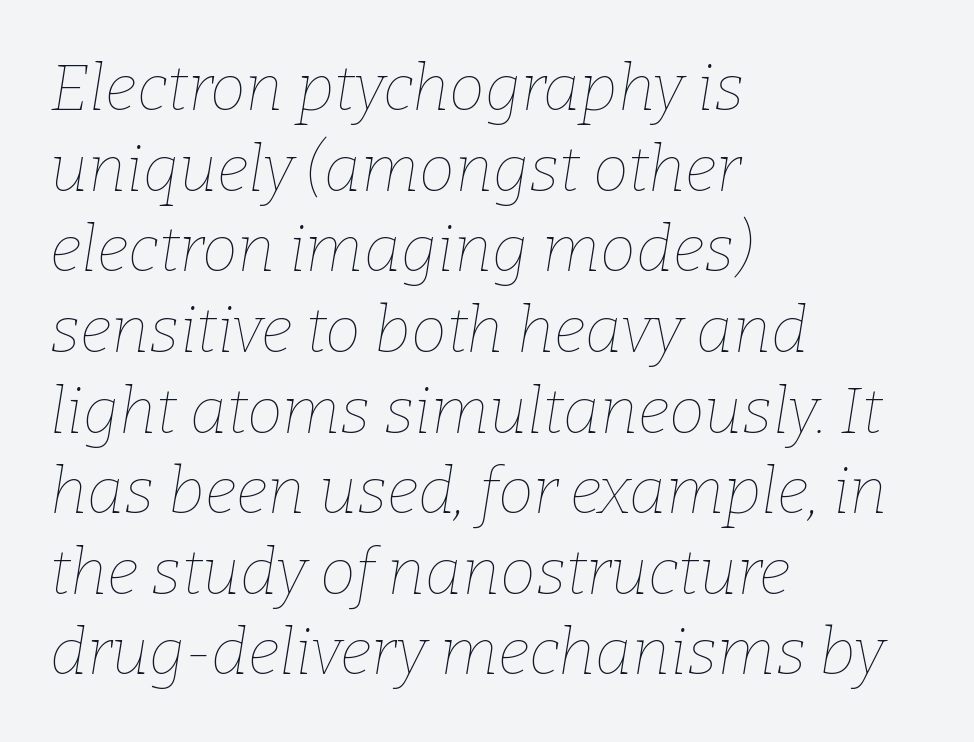
{"italic": "yes", "lean": "right", "slant_degrees": 9, "bold": "no", "weight": "thin", "width": "normal", "stroke_contrast": "low", "x_height": "medium", "monospaced": "no", "underline": "no", "align": "left", "line_spacing": "normal", "line_spacing_ratio": 1.26, "letter_spacing": "normal", "letter_spacing_em": 0.0, "glyph_px": 64}
